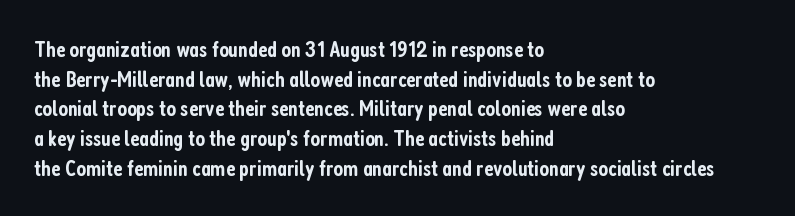
Q: Is the text bold? A: Semi-bold.
Q: Is the text italic (slanted)? A: No, it is upright.
Q: Is the text underlined? A: No.
Q: How is the paragraph aligned? A: Left-aligned.
Q: Is the spacing between letters normal or unusually wide? A: Normal.
Q: Is the spacing between lines tight, normal or loose? A: Normal.
